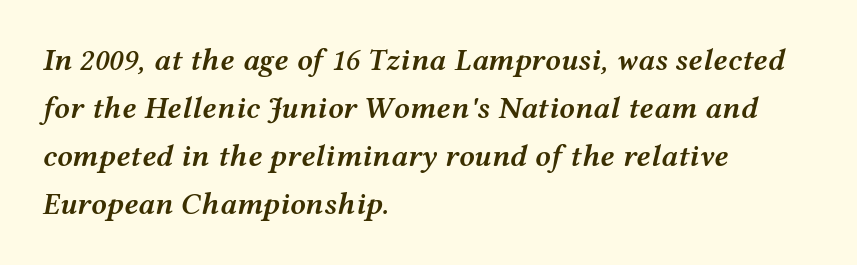
{"italic": "yes", "lean": "right", "slant_degrees": 12, "bold": "semi", "weight": "semibold", "width": "wide", "stroke_contrast": "medium", "x_height": "medium", "monospaced": "no", "underline": "no", "align": "left", "line_spacing": "normal", "line_spacing_ratio": 1.55, "letter_spacing": "normal", "letter_spacing_em": 0.0, "glyph_px": 31}
